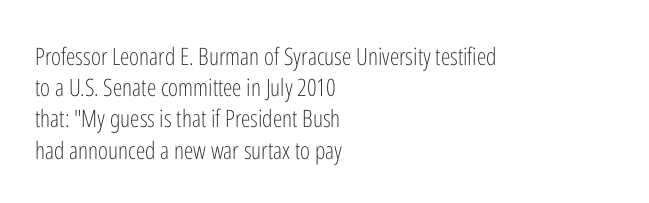
Q: Is the text bold? A: No.
Q: Is the text italic (slanted)? A: No, it is upright.
Q: Is the text underlined? A: No.
Q: How is the paragraph aligned? A: Left-aligned.
Q: Is the spacing between letters normal or unusually wide? A: Normal.
Q: Is the spacing between lines tight, normal or loose? A: Normal.
